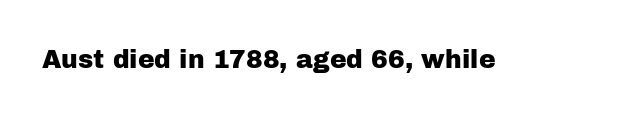
If you drew a line through each stem, it would be perfectly vertical. Characters follow at the spacing the type designer built in. The words here are not underlined.
